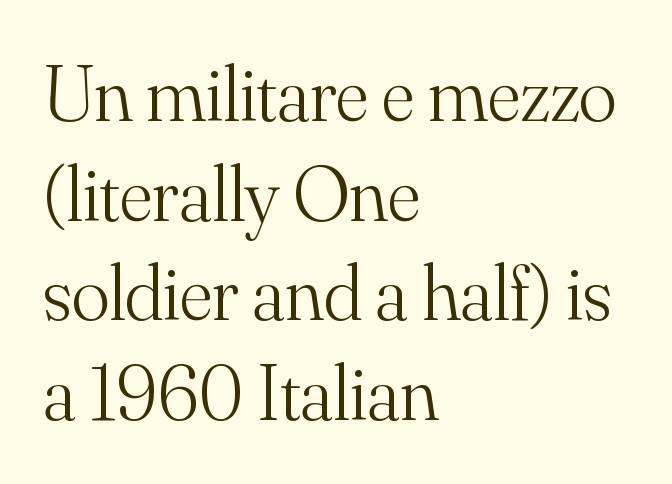
Q: Is the text bold? A: No.
Q: Is the text italic (slanted)? A: No, it is upright.
Q: Is the typeface a serif or a sans-serif typeface? A: Serif.
Q: Is the text underlined? A: No.
Q: How is the paragraph aligned? A: Left-aligned.
Q: Is the spacing between letters normal or unusually wide? A: Normal.
Q: Is the spacing between lines tight, normal or loose? A: Normal.
Q: Width (condensed, normal, or wide)? A: Normal.
Q: Stroke contrast? A: Medium.
Q: x-height? A: Small.
Q: Monospaced? A: No.
